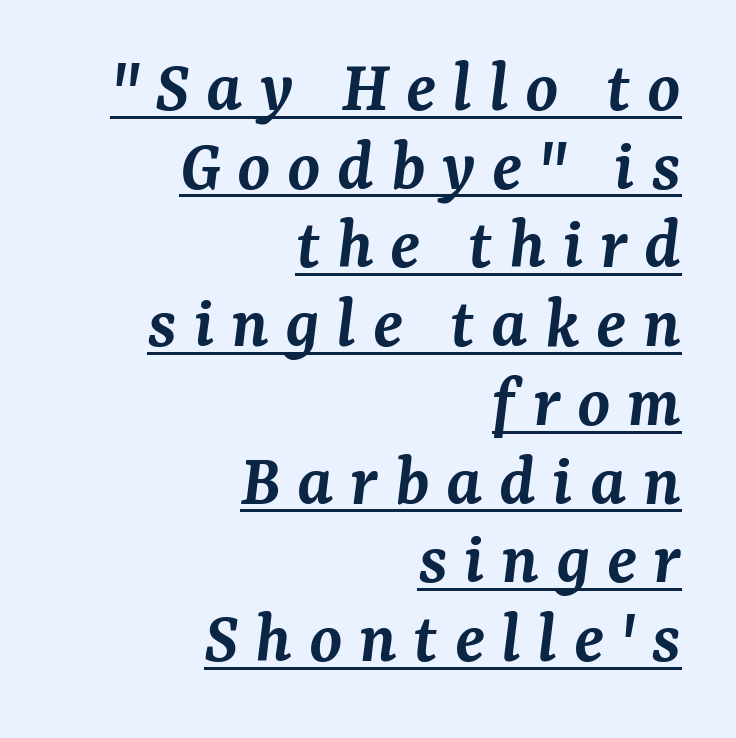
{"serif": "yes", "italic": "yes", "lean": "right", "slant_degrees": 7, "bold": "semi", "weight": "semibold", "width": "normal", "stroke_contrast": "medium", "x_height": "medium", "monospaced": "no", "underline": "yes", "align": "right", "line_spacing": "tight", "line_spacing_ratio": 1.05, "letter_spacing": "wide", "letter_spacing_em": 0.22, "glyph_px": 75}
